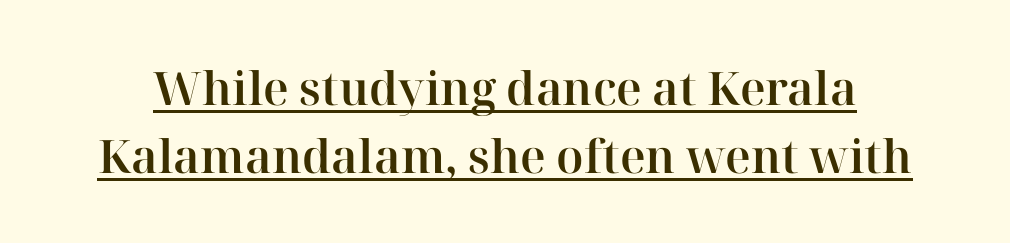
The image shows 46 px serif type, upright; set normal line spacing (1.48x), normal letter spacing, underlined; high stroke contrast and a medium x-height.
